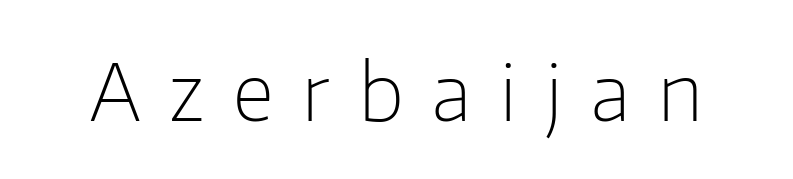
{"serif": "no", "italic": "no", "bold": "no", "weight": "light", "width": "normal", "stroke_contrast": "low", "x_height": "medium", "monospaced": "no", "underline": "no", "letter_spacing": "wide", "letter_spacing_em": 0.37, "glyph_px": 78}
